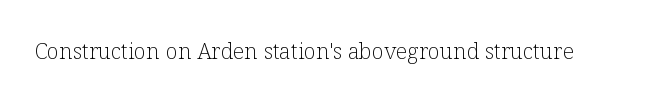
The space directly below the letters is spotless. Quick note: not italic, upright. The line texture is even and compact thanks to regular tracking. These glyphs show unthickened strokes, regular width or finer.
